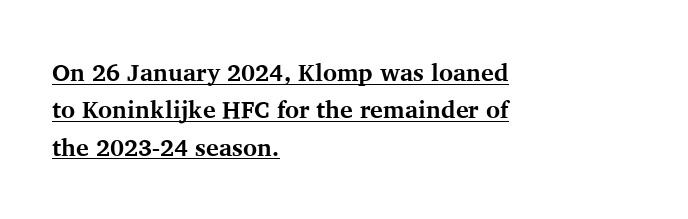
The image shows 24 px bold type, upright; set left-aligned, normal line spacing (1.56x), normal letter spacing, underlined.
